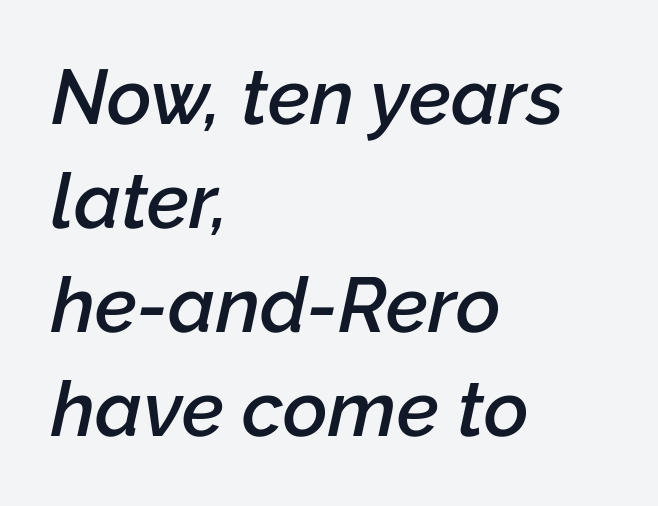
The image shows 77 px semibold type, italic (leaning right); set left-aligned, normal line spacing (1.35x), normal letter spacing, not underlined; low stroke contrast and a medium x-height.
